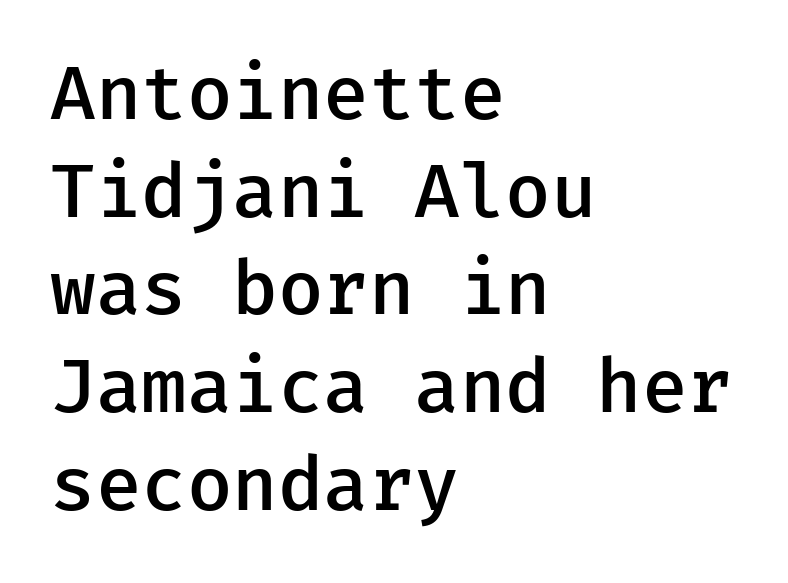
Typeset ragged right — the left edge is the straight one. Underline: absent. This is moderately heavy type, rendered in semibold. Each letter's strokes conclude bluntly, with no projecting serifs.
